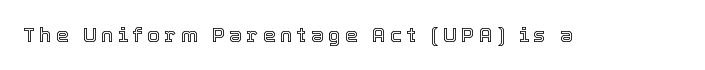
The string is rendered with underlining switched off. Does extra space separate the letters? Yes, quite a lot of it. Quick note: not italic, upright.
